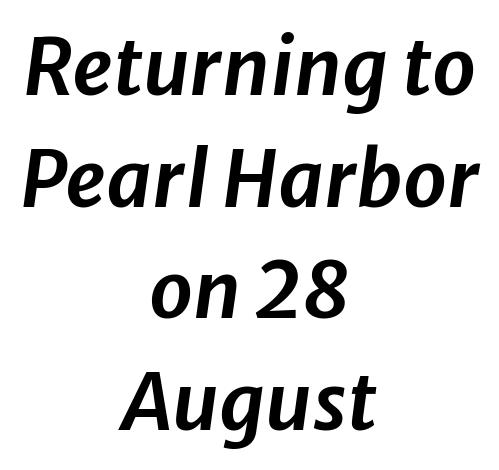
Q: Is the text italic (slanted)? A: Yes, it leans right by about 8 degrees.
Q: Is the text underlined? A: No.
Q: How is the paragraph aligned? A: Centered.
Q: Is the spacing between letters normal or unusually wide? A: Normal.
Q: Is the spacing between lines tight, normal or loose? A: Normal.
Q: Width (condensed, normal, or wide)? A: Normal.
Q: Stroke contrast? A: Low.
Q: x-height? A: Medium.
Q: Monospaced? A: No.
